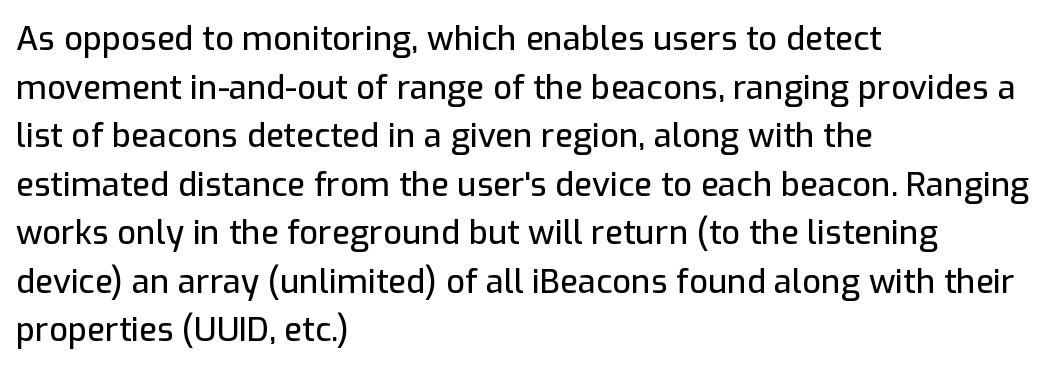
Check the space under the baseline: it is left empty. Is the block centered? No — it sits flush against the left margin. The letters carry no serifs — their stems end cleanly without finishing strokes. Looks like regular typesetting: each glyph gets only the width it needs. Leading: standard. Nope, not italic — everything's standing straight.
